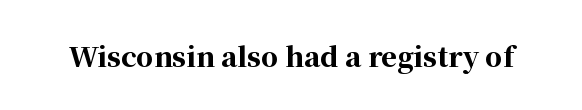
The image shows 27 px bold type, upright; set normal letter spacing, not underlined.
